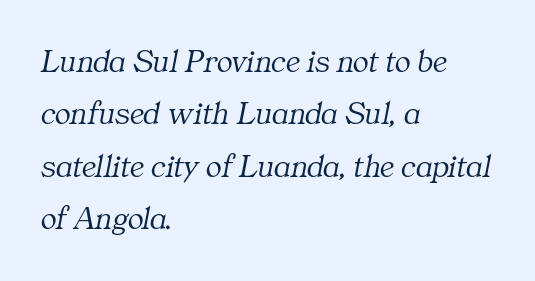
{"serif": "yes", "italic": "yes", "lean": "right", "slant_degrees": 11, "bold": "no", "weight": "light", "width": "normal", "stroke_contrast": "medium", "x_height": "medium", "monospaced": "no", "underline": "no", "align": "left", "line_spacing": "normal", "line_spacing_ratio": 1.59, "letter_spacing": "normal", "letter_spacing_em": 0.0, "glyph_px": 33}
